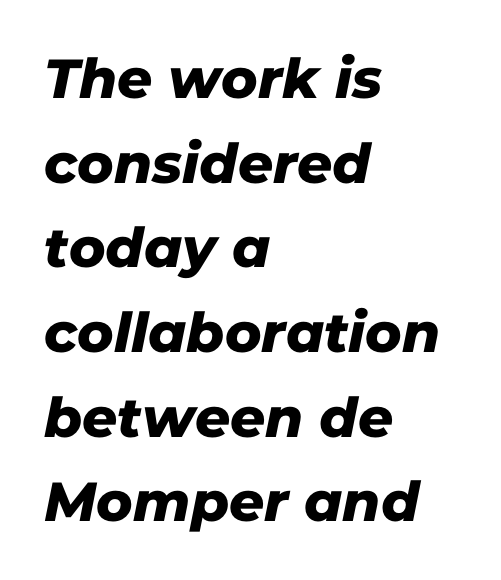
Q: Is the typeface a serif or a sans-serif typeface? A: Sans-serif.
Q: Is the text underlined? A: No.
Q: How is the paragraph aligned? A: Left-aligned.
Q: Is the spacing between letters normal or unusually wide? A: Normal.
Q: Is the spacing between lines tight, normal or loose? A: Normal.
Q: Width (condensed, normal, or wide)? A: Normal.
Q: Stroke contrast? A: Low.
Q: x-height? A: Medium.
Q: Monospaced? A: No.
